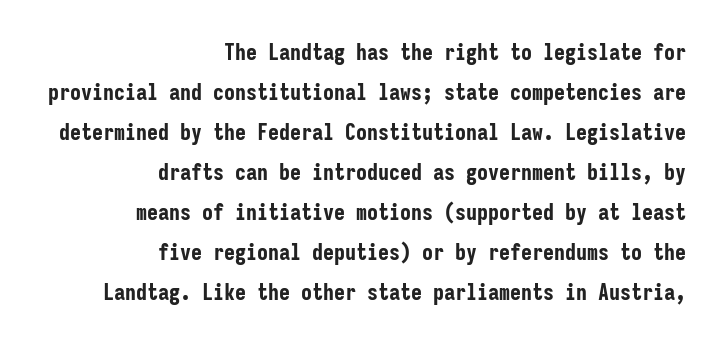
Q: Is the text bold? A: Yes.
Q: Is the text italic (slanted)? A: No, it is upright.
Q: Is the text underlined? A: No.
Q: How is the paragraph aligned? A: Right-aligned.
Q: Is the spacing between letters normal or unusually wide? A: Normal.
